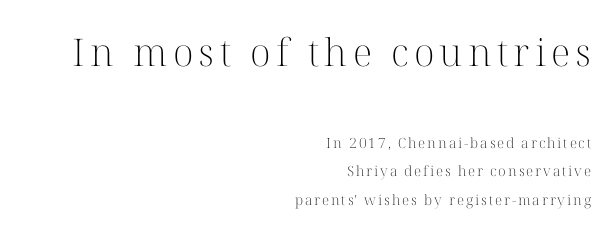
{"serif": "yes", "italic": "no", "bold": "no", "weight": "light", "width": "normal", "stroke_contrast": "high", "x_height": "medium", "monospaced": "no", "underline": "no", "align": "right", "line_spacing": "loose", "line_spacing_ratio": 2.04, "larger_block": "first", "size_ratio": 2.71, "glyph_px": 38}
